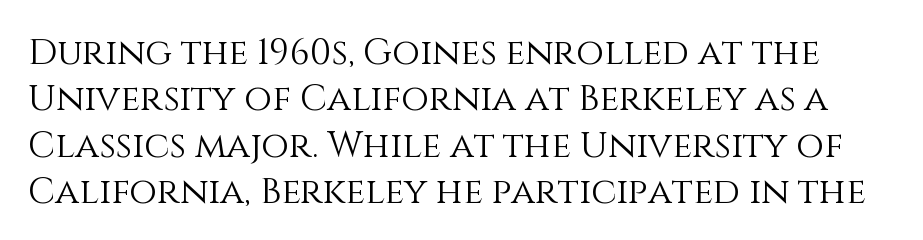
The image shows 36 px light type, upright; set normal line spacing (1.29x), normal letter spacing, not underlined; medium stroke contrast and a large x-height.
